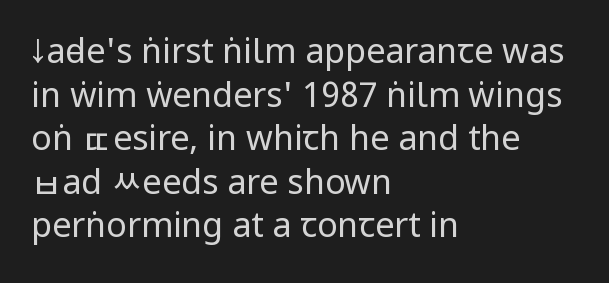
The image shows 34 px regular-weight, condensed sans-serif type, upright; set left-aligned, normal line spacing (1.28x), normal letter spacing, not underlined; low stroke contrast.
